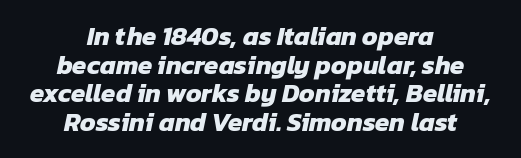
Successive baselines arrive quickly, one right under another. Underlining? Definitely not there. The whitespace from short lines is split evenly between both sides. Between one letter and the next there's only the usual sliver of space. Bold? Absolutely — the strokes are thick and heavy.
